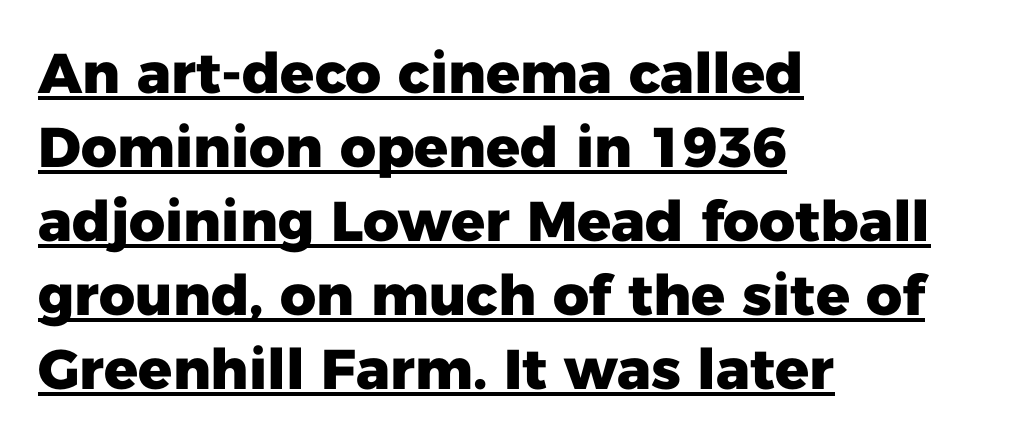
The image shows 56 px heavy sans-serif type, upright; set left-aligned, normal line spacing (1.32x), normal letter spacing, underlined; low stroke contrast and a medium x-height.
